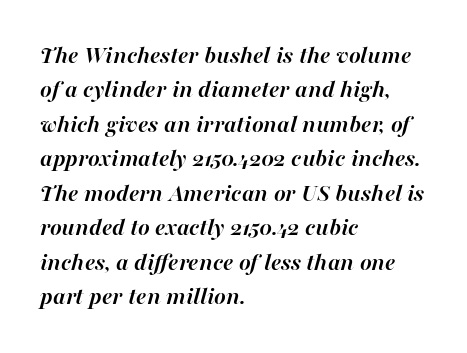
The zone under the glyphs is completely vacant. Normally led — the rows are evenly, conventionally spaced. Italic? Definitely — the glyphs are oblique. Between one letter and the next there's only the usual sliver of space.
